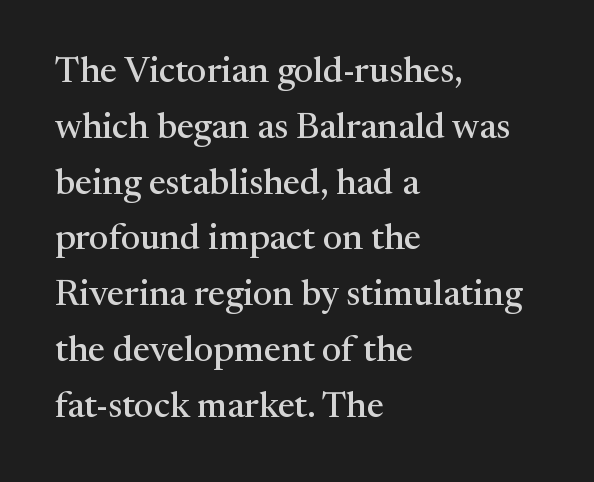
{"serif": "yes", "italic": "no", "width": "normal", "stroke_contrast": "medium", "x_height": "medium", "monospaced": "no", "underline": "no", "align": "left", "line_spacing": "normal", "line_spacing_ratio": 1.55, "letter_spacing": "normal", "letter_spacing_em": 0.0, "glyph_px": 36}
